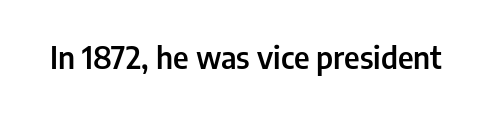
The image shows 31 px semibold, condensed sans-serif type, upright; set normal letter spacing, not underlined; low stroke contrast and a medium x-height.
